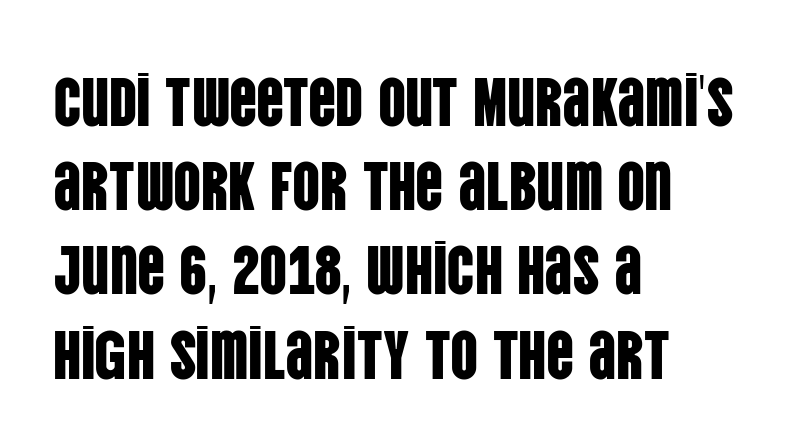
Grotesque or geometric, the face here clearly has no serifs. The font's upright variant was chosen for this text. The letters advance in unequal steps, a hallmark of proportional type. The horizontal fit of the characters is conventional and even. Horizontally, the lines are justified to the leading edge only. The baseline area is clear.
